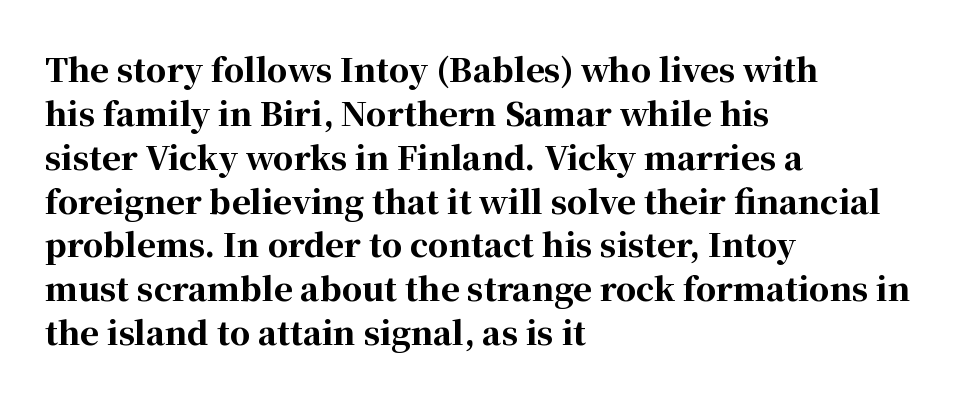
Q: Is the text bold? A: Yes.
Q: Is the text italic (slanted)? A: No, it is upright.
Q: Is the typeface a serif or a sans-serif typeface? A: Serif.
Q: Is the text underlined? A: No.
Q: How is the paragraph aligned? A: Left-aligned.
Q: Is the spacing between letters normal or unusually wide? A: Normal.
Q: Is the spacing between lines tight, normal or loose? A: Normal.
Q: Width (condensed, normal, or wide)? A: Normal.
Q: Stroke contrast? A: High.
Q: x-height? A: Medium.
Q: Monospaced? A: No.
